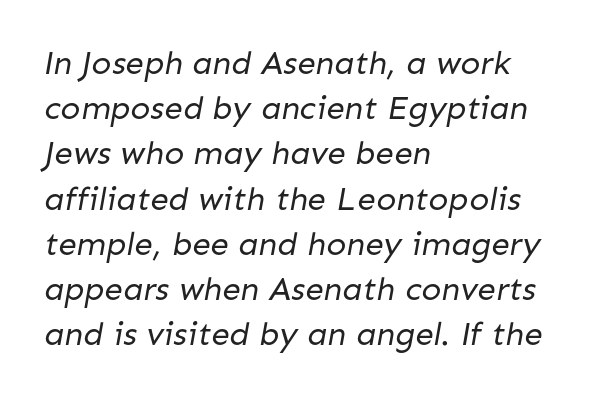
Think of a printed novel: that variable character pitch is what you see here. Type without underlining. Letterform terminals end flat and unadorned throughout the passage. Compared with typical paragraphs, the rows here are spaced about the same. The letterforms sit at book weight or below.
